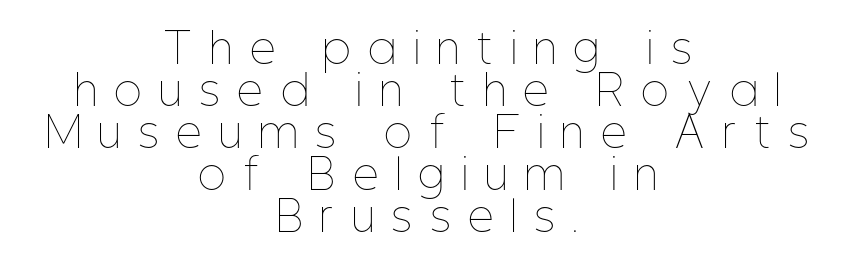
The image shows 40 px thin, condensed type, upright; set centered, tight line spacing (1.05x), unusually wide letter spacing (+0.46 em), not underlined; low stroke contrast and a medium x-height.
